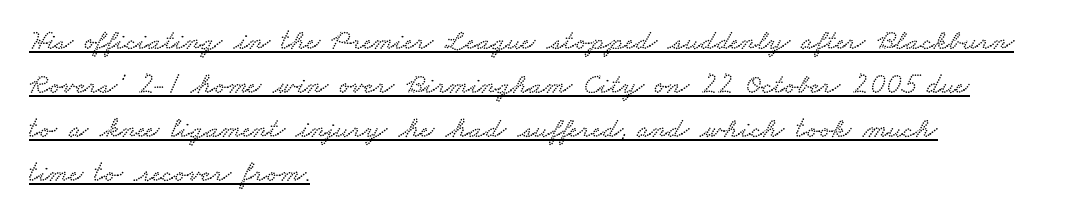
{"serif": "yes", "width": "wide", "stroke_contrast": "low", "x_height": "small", "monospaced": "no", "underline": "yes", "align": "left", "line_spacing": "normal", "line_spacing_ratio": 1.52, "letter_spacing": "normal", "letter_spacing_em": 0.0, "glyph_px": 29}
